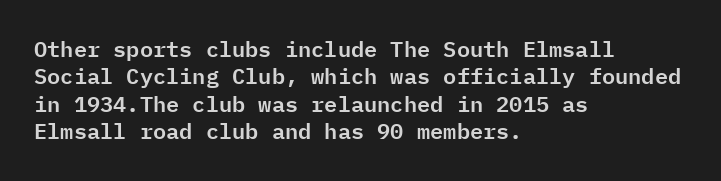
Letter spacing: default. Words float on clear page, feet unadorned. Every stem runs plumb, perpendicular to the baseline. Is there much room between lines? A standard amount, neither cramped nor airy. Reading down the block, your eye returns to a fixed left position each line.
